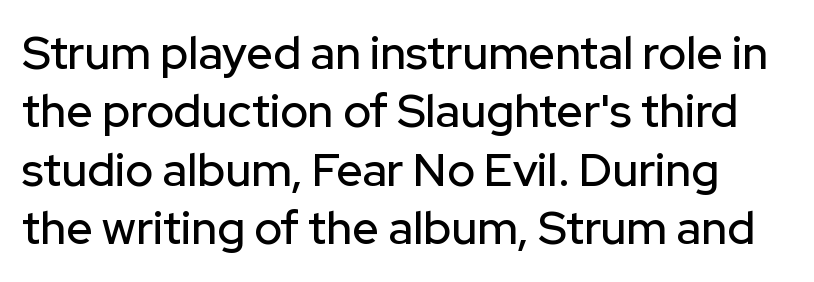
The image shows 46 px sans-serif type, upright; set normal line spacing (1.27x), normal letter spacing, not underlined; low stroke contrast and a medium x-height.
